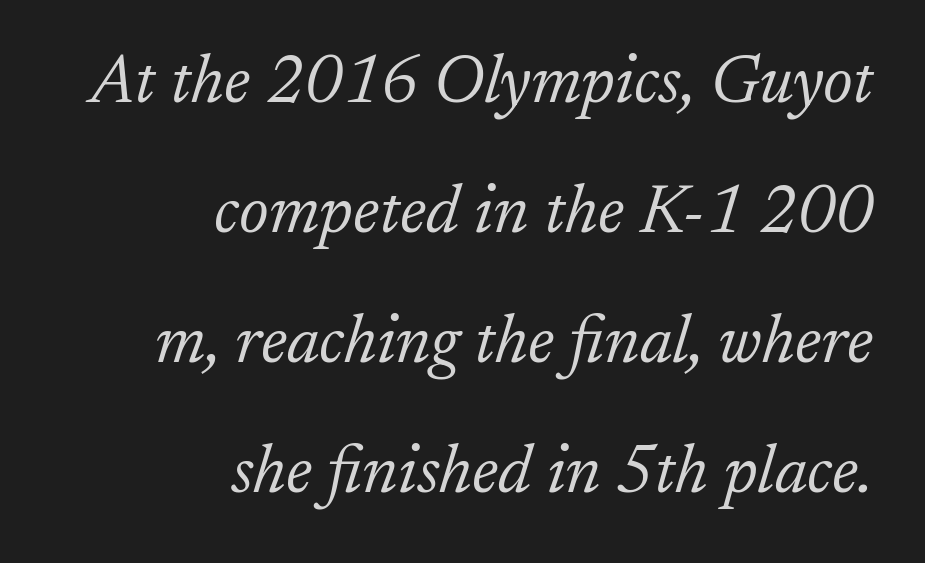
The image shows 68 px light serif type, italic (leaning right); set right-aligned, loose line spacing (1.91x), normal letter spacing, not underlined; low stroke contrast and a small x-height.
